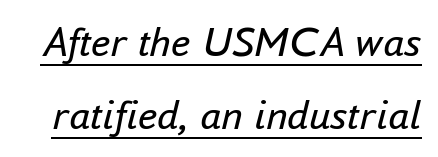
Q: Is the text bold? A: No.
Q: Is the text italic (slanted)? A: Yes, it leans right by about 16 degrees.
Q: Is the text underlined? A: Yes.
Q: Is the spacing between letters normal or unusually wide? A: Normal.
Q: Is the spacing between lines tight, normal or loose? A: Normal.
Q: Width (condensed, normal, or wide)? A: Normal.
Q: Stroke contrast? A: Low.
Q: x-height? A: Small.
Q: Monospaced? A: No.
